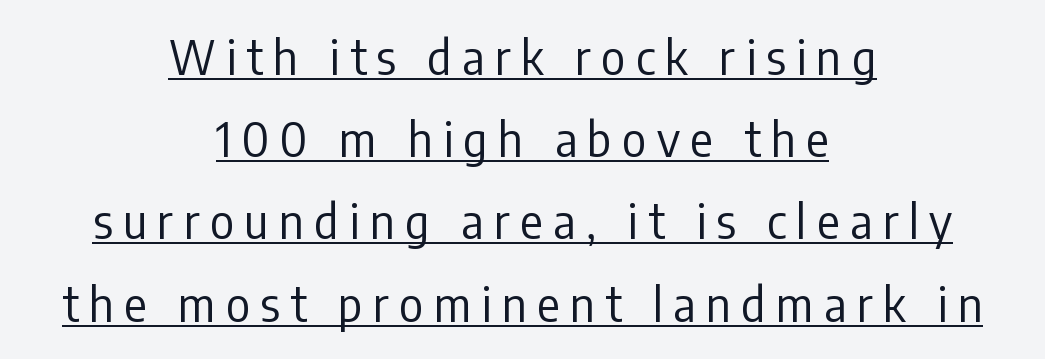
The image shows 47 px regular-weight, condensed sans-serif type, upright; set centered, line spacing 1.75x, unusually wide letter spacing (+0.22 em), underlined; low stroke contrast and a medium x-height.
